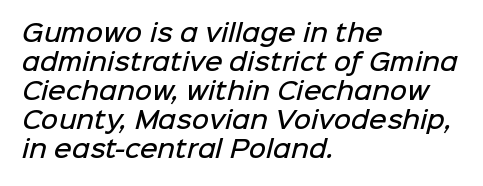
{"bold": "semi", "underline": "no", "align": "left", "line_spacing_ratio": 1.21, "letter_spacing": "normal", "letter_spacing_em": 0.0, "glyph_px": 24}
